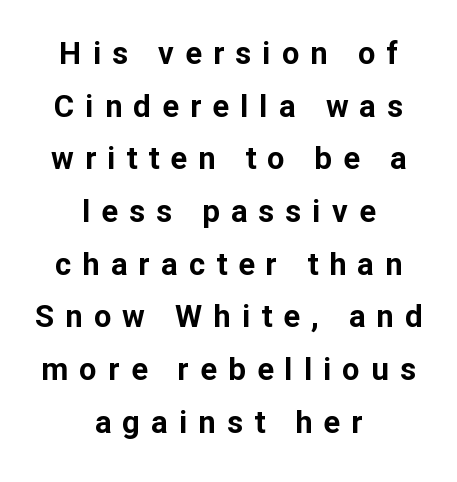
{"serif": "no", "italic": "no", "bold": "yes", "weight": "bold", "width": "normal", "stroke_contrast": "low", "x_height": "medium", "monospaced": "no", "underline": "no", "align": "center", "line_spacing": "normal", "line_spacing_ratio": 1.7, "letter_spacing": "wide", "letter_spacing_em": 0.36, "glyph_px": 31}
